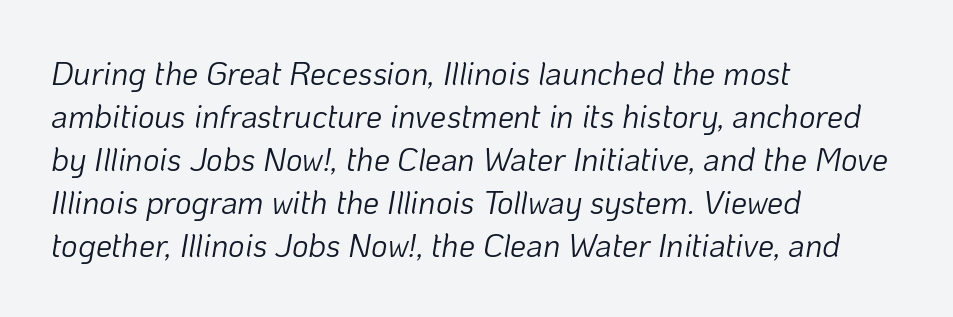
Q: Is the text bold? A: No.
Q: Is the text italic (slanted)? A: Yes, it leans right by about 10 degrees.
Q: Is the text underlined? A: No.
Q: How is the paragraph aligned? A: Left-aligned.
Q: Is the spacing between letters normal or unusually wide? A: Normal.
Q: Is the spacing between lines tight, normal or loose? A: Normal.
Q: Width (condensed, normal, or wide)? A: Normal.
Q: Stroke contrast? A: Low.
Q: x-height? A: Medium.
Q: Monospaced? A: No.
